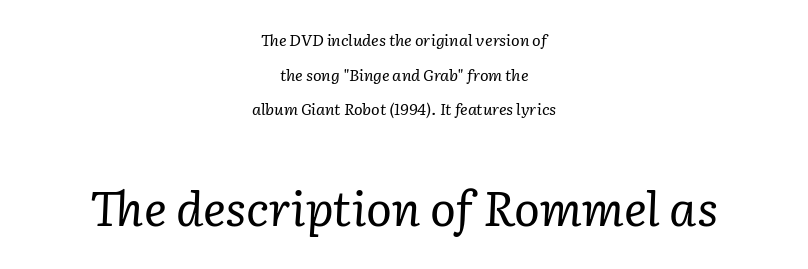
The image shows 48 px regular-weight serif type, italic (leaning right); set centered, loose line spacing (2.16x), normal letter spacing, not underlined; the second (bottom) block is 3.0x larger; low stroke contrast and a medium x-height.
